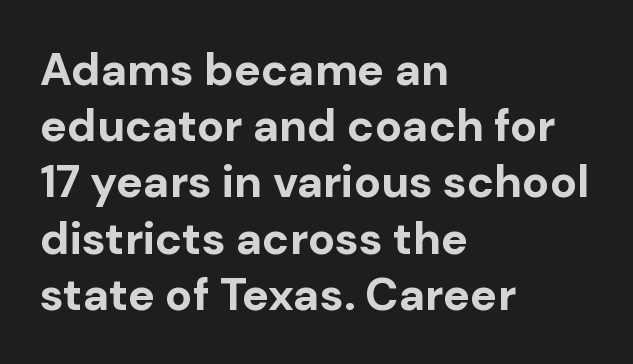
The image shows 45 px bold sans-serif type, upright; set left-aligned, normal line spacing (1.25x), normal letter spacing, not underlined; low stroke contrast and a medium x-height.
